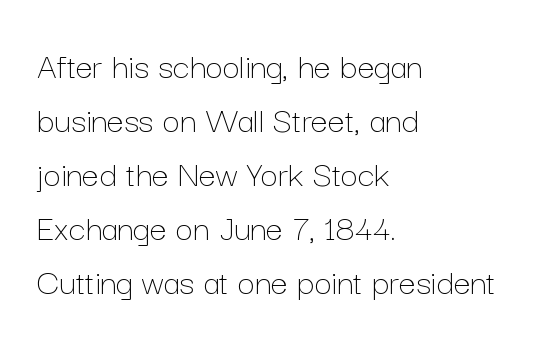
The image shows 38 px thin type, upright; set left-aligned, normal line spacing (1.42x), normal letter spacing, not underlined; low stroke contrast and a medium x-height.
